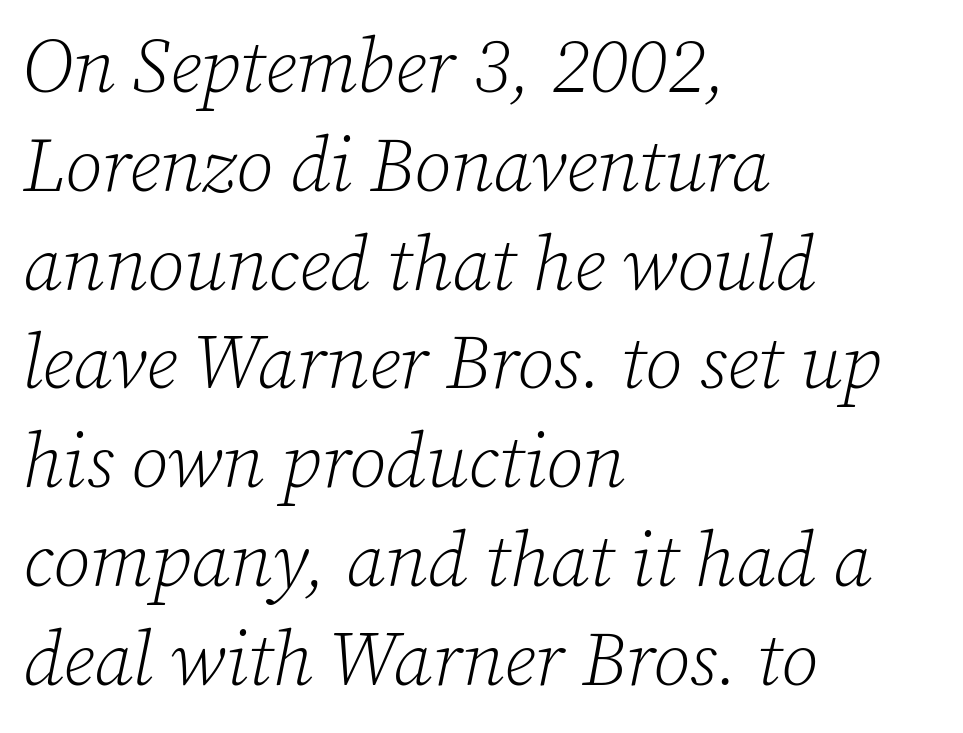
The image shows 76 px light serif type, italic (leaning right); set left-aligned, normal line spacing (1.3x), normal letter spacing, not underlined; low stroke contrast and a medium x-height.
